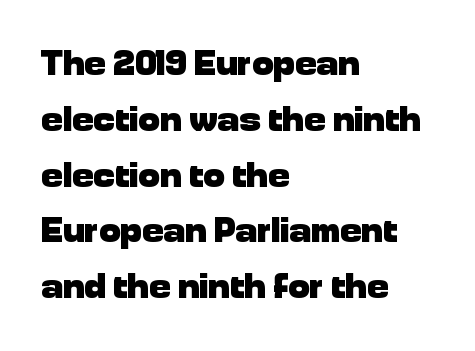
Q: Is the text bold? A: Yes.
Q: Is the text italic (slanted)? A: No, it is upright.
Q: Is the typeface a serif or a sans-serif typeface? A: Sans-serif.
Q: Is the text underlined? A: No.
Q: How is the paragraph aligned? A: Left-aligned.
Q: Is the spacing between letters normal or unusually wide? A: Normal.
Q: Is the spacing between lines tight, normal or loose? A: Normal.
Q: Width (condensed, normal, or wide)? A: Normal.
Q: Stroke contrast? A: Low.
Q: x-height? A: Medium.
Q: Monospaced? A: No.
